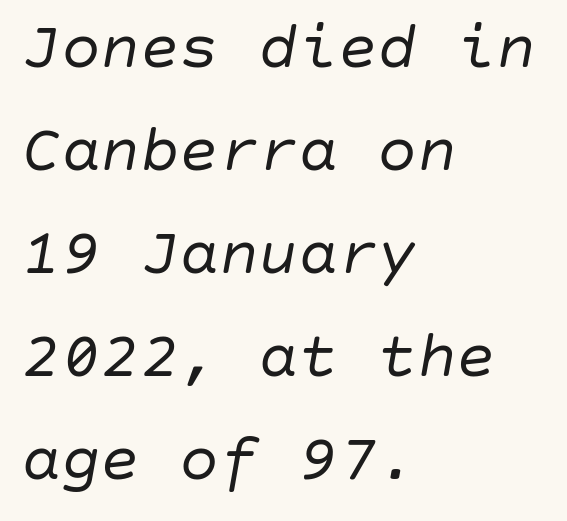
{"italic": "yes", "lean": "right", "slant_degrees": 10, "bold": "no", "weight": "regular", "width": "normal", "stroke_contrast": "low", "x_height": "large", "underline": "no", "align": "left", "line_spacing": "normal", "line_spacing_ratio": 1.56, "letter_spacing": "normal", "letter_spacing_em": 0.0, "glyph_px": 66}
